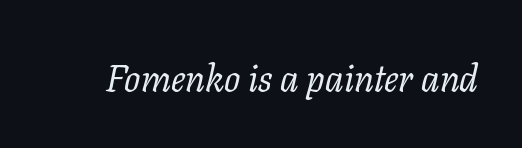
Q: Is the text bold? A: No.
Q: Is the text italic (slanted)? A: Yes, it leans right by about 11 degrees.
Q: Is the typeface a serif or a sans-serif typeface? A: Serif.
Q: Is the text underlined? A: No.
Q: Is the spacing between letters normal or unusually wide? A: Normal.
Q: Width (condensed, normal, or wide)? A: Normal.
Q: Stroke contrast? A: Low.
Q: x-height? A: Medium.
Q: Monospaced? A: No.
